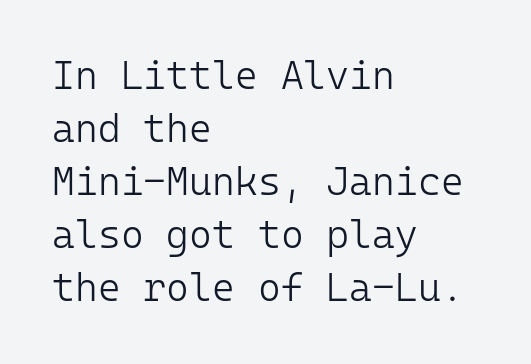
Q: Is the text bold? A: No.
Q: Is the text italic (slanted)? A: No, it is upright.
Q: Is the typeface a serif or a sans-serif typeface? A: Sans-serif.
Q: Is the text underlined? A: No.
Q: How is the paragraph aligned? A: Left-aligned.
Q: Is the spacing between letters normal or unusually wide? A: Normal.
Q: Is the spacing between lines tight, normal or loose? A: Normal.
Q: Width (condensed, normal, or wide)? A: Normal.
Q: Stroke contrast? A: Low.
Q: x-height? A: Medium.
Q: Monospaced? A: Yes.
